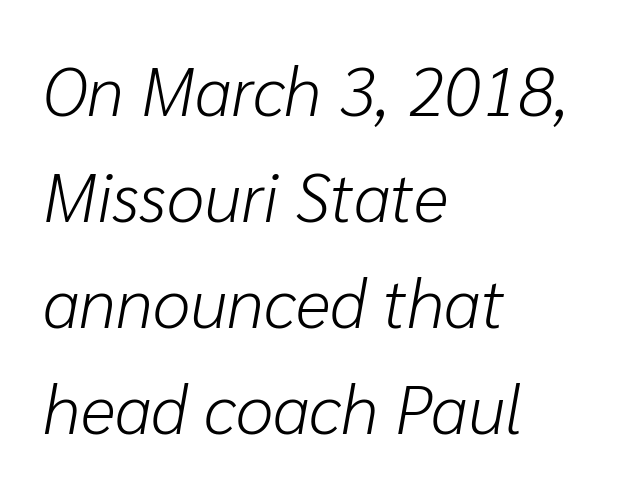
The image shows 68 px light type, italic (leaning right); set left-aligned, normal line spacing (1.56x), normal letter spacing, not underlined; low stroke contrast and a medium x-height.
